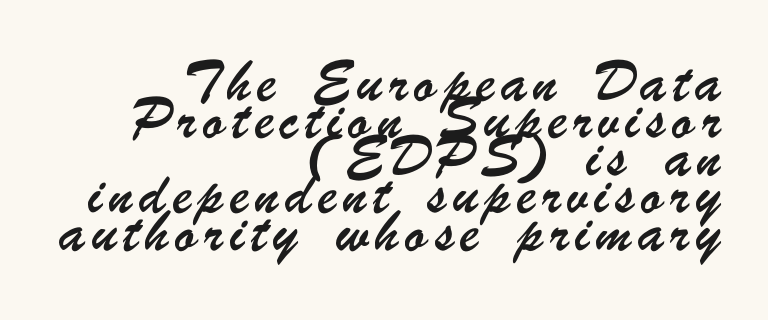
A typesetter would call this leading conventional body-copy spacing. There is plenty of visible air inserted between adjacent glyphs. The area under the type is left untouched. If you drew a ruler down the right edge, every line would touch it.
